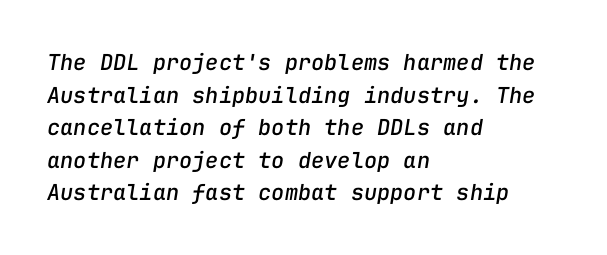
The image shows 22 px text type, italic (leaning right); set left-aligned, normal line spacing (1.48x), normal letter spacing, not underlined.
